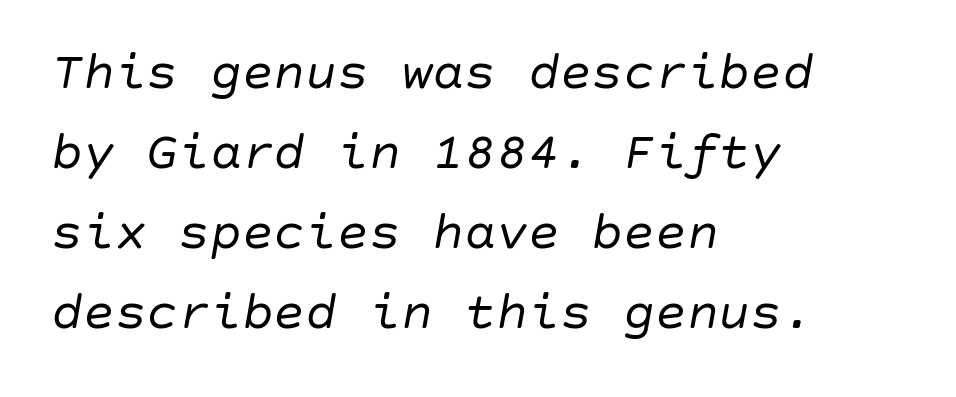
Q: Is the text bold? A: No.
Q: Is the text italic (slanted)? A: Yes, it leans right by about 10 degrees.
Q: Is the text underlined? A: No.
Q: How is the paragraph aligned? A: Left-aligned.
Q: Is the spacing between letters normal or unusually wide? A: Normal.
Q: Is the spacing between lines tight, normal or loose? A: Normal.
Q: Width (condensed, normal, or wide)? A: Normal.
Q: Stroke contrast? A: Low.
Q: x-height? A: Large.
